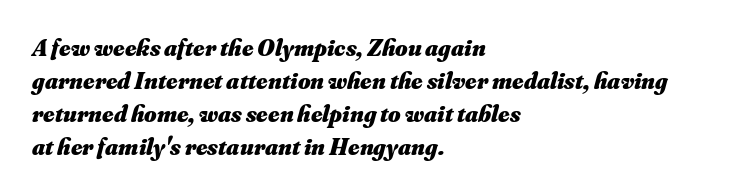
Q: Is the text bold? A: Yes.
Q: Is the text italic (slanted)? A: Yes, it leans right by about 16 degrees.
Q: Is the text underlined? A: No.
Q: How is the paragraph aligned? A: Left-aligned.
Q: Is the spacing between letters normal or unusually wide? A: Normal.
Q: Is the spacing between lines tight, normal or loose? A: Normal.
